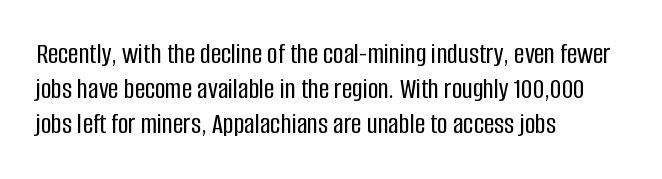
The passage shown is typed in a proportional face where columns would drift. Do the letters lean? They stand straight. Short and long lines alike share a common starting point at left. There is no visible air inserted between adjacent glyphs.
